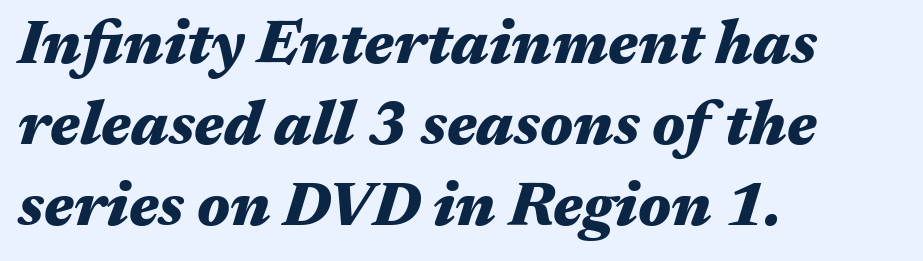
The image shows 61 px heavy, wide type, italic (leaning right); set left-aligned, normal line spacing (1.33x), normal letter spacing, not underlined; medium stroke contrast and a medium x-height.
